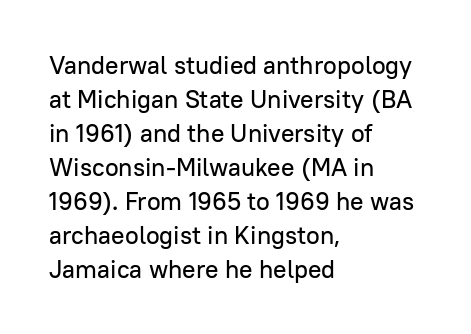
These lines were composed using upright roman letters. Line beginnings align vertically; line endings do not. Quick note: underline off. Nobody touched the tracking dial on this one. Leading matches the norm, producing a regular column.
